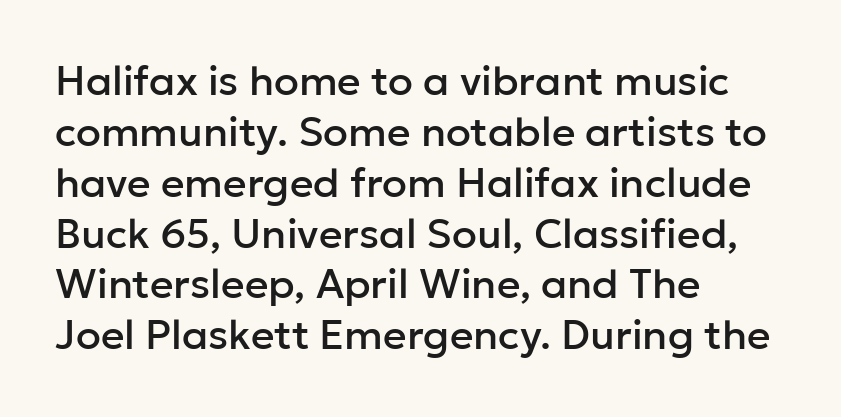
Just letters on the line, the space beneath them empty. A student would call this left alignment; a typographer would say flush left, rag right. Varying glyph widths throughout — classic text-font behaviour. Honestly, the letter spacing is just normal — you wouldn't notice it. The lettering stays uniformly vertical, giving the passage a roman look.
